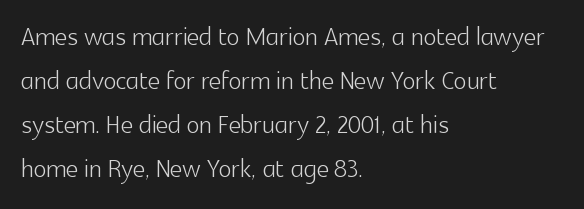
{"serif": "no", "italic": "no", "bold": "no", "weight": "light", "width": "normal", "x_height": "medium", "monospaced": "no", "underline": "no", "align": "left", "line_spacing": "normal", "line_spacing_ratio": 1.29, "letter_spacing": "normal", "letter_spacing_em": 0.0, "glyph_px": 34}
